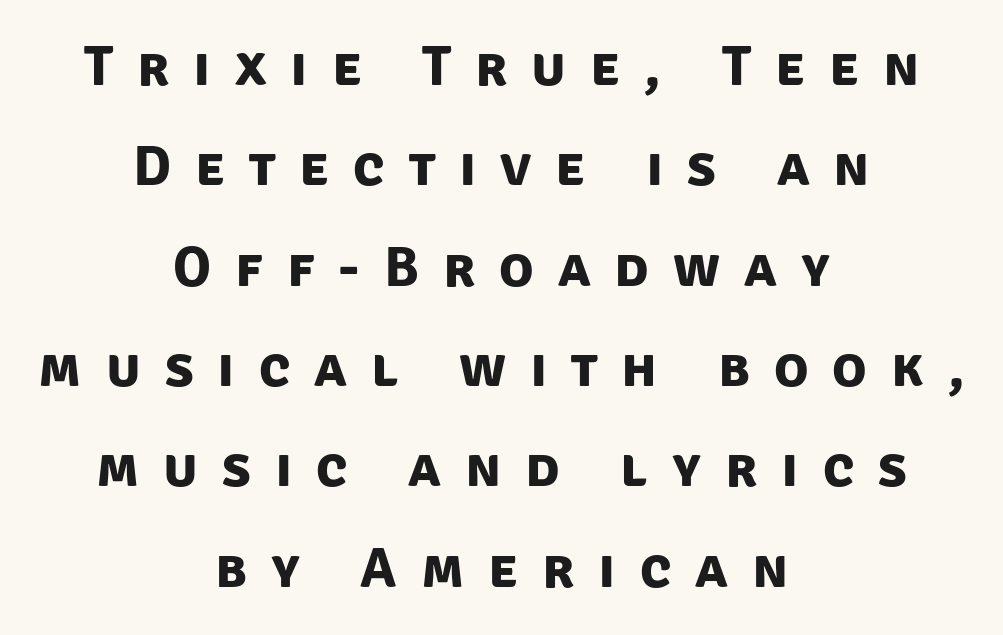
Someone cranked the tracking dial way up on this one. The foot of each line stays bare and open. Casual observation: everything's sitting right in the middle. Emphasis by weight is at full strength: bold. The typeface chosen for these lines omits serifs. Do the characters align in a grid? No, the font is proportional.
